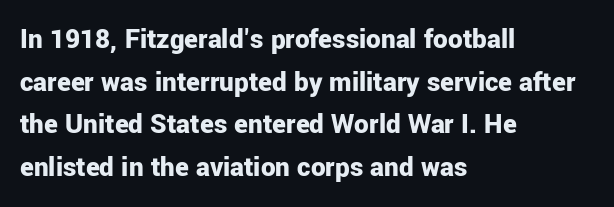
The image shows 29 px bold sans-serif type, upright; set left-aligned, normal line spacing (1.47x), normal letter spacing, not underlined; low stroke contrast and a medium x-height.
